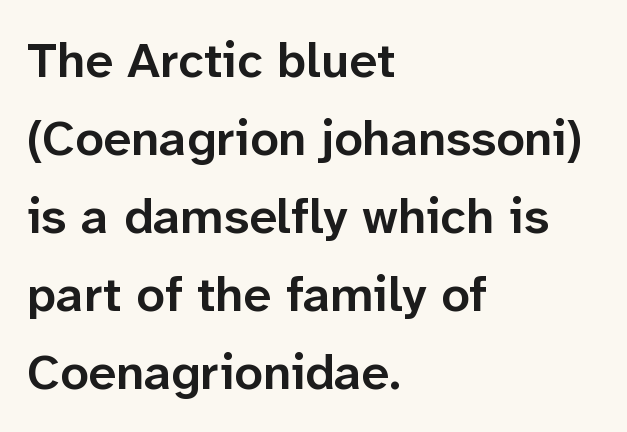
{"serif": "no", "italic": "no", "bold": "semi", "weight": "semibold", "width": "normal", "stroke_contrast": "low", "x_height": "medium", "monospaced": "no", "underline": "no", "align": "left", "line_spacing": "normal", "line_spacing_ratio": 1.56, "letter_spacing": "normal", "letter_spacing_em": 0.0, "glyph_px": 50}
